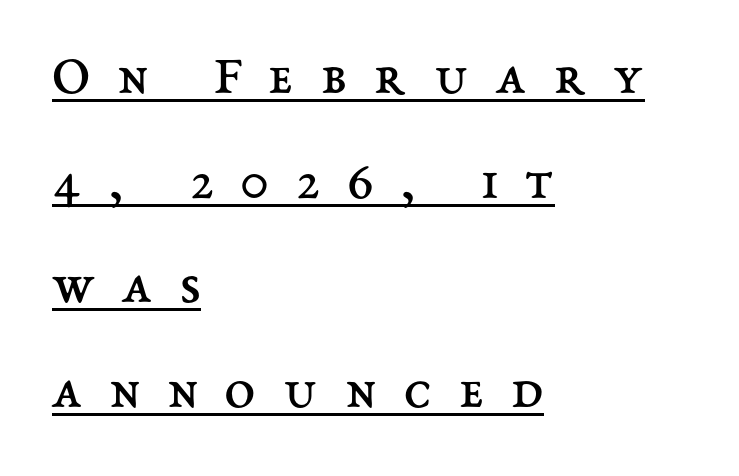
The image shows 56 px regular-weight type, upright; set left-aligned, line spacing 1.87x, unusually wide letter spacing (+0.49 em), underlined; medium stroke contrast and a medium x-height.
